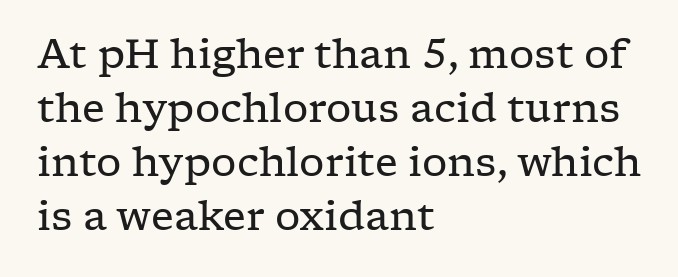
The image shows 40 px regular-weight, wide serif type, upright; set left-aligned, normal line spacing (1.35x), normal letter spacing, not underlined; low stroke contrast and a medium x-height.
